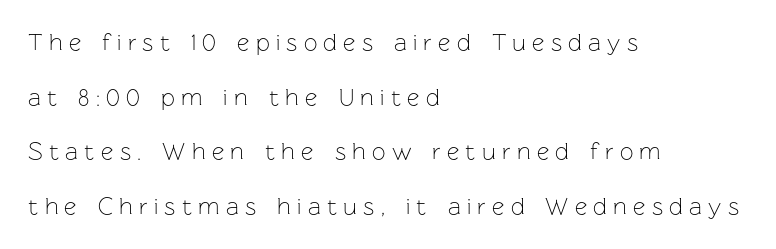
Words appear elongated and porous because spacing is wide. Has an underline been added? It has not. Line beginnings align vertically; line endings do not. Notice the wide empty band between every row — that's loose leading.
